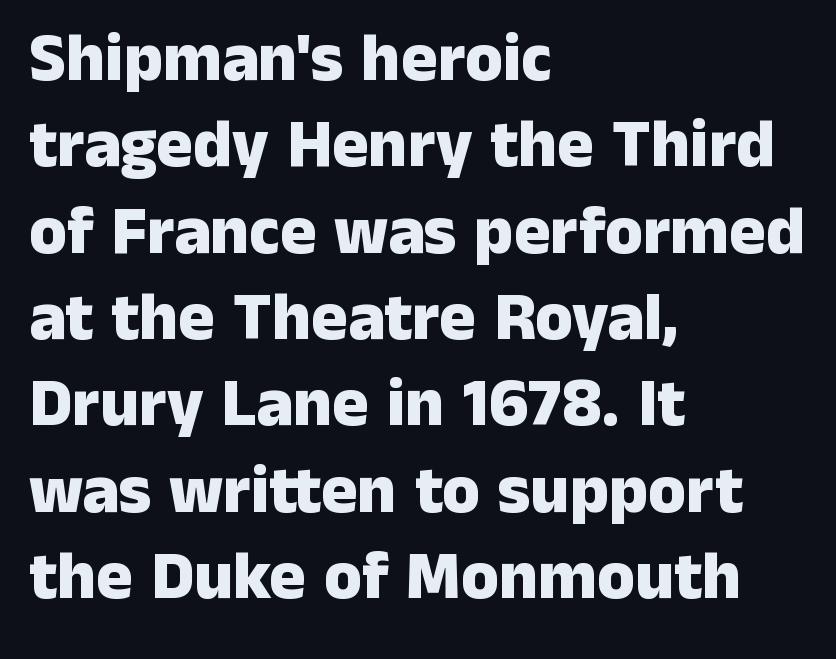
The image shows 68 px heavy sans-serif type, upright; set left-aligned, normal line spacing (1.27x), normal letter spacing, not underlined; low stroke contrast and a medium x-height.
